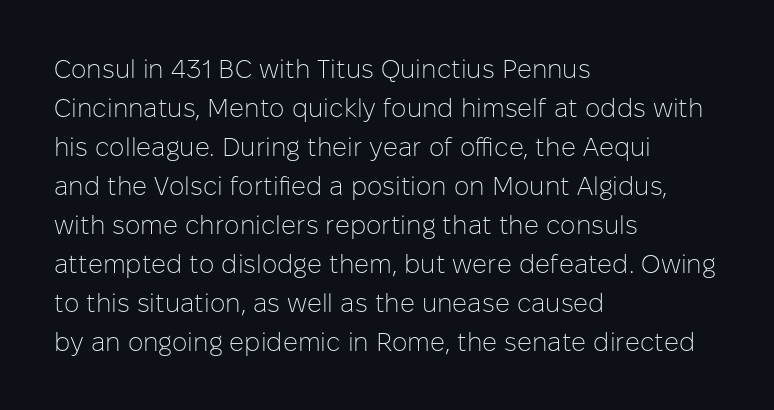
Each new line begins a customary step beneath the previous one. Students, note that the glyphs here touch the page at normal intervals. Letters rest on an invisible, unmarked baseline. Posture: upright roman.
